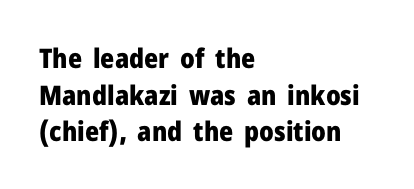
Casual observation: everything's shoved over to the left. Look at the tracking — it's just the regular setting, nothing added. The rendering uses a moderate line-height, typical for paragraphs. Decoration check: the copy has no underline. The face used here has the dense, thick strokes of a bold. The typography opts for an upright posture over an oblique one.
